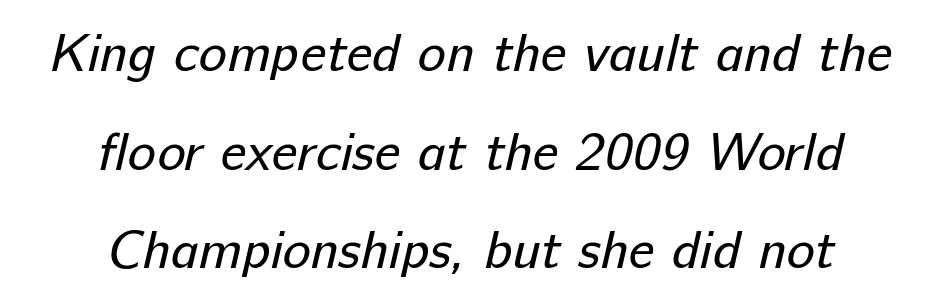
Unlike a traditional serif, this face leaves its strokes unadorned. Is the block centered? Yes — each line is placed symmetrically about the middle. The rendering uses natural spacing where letterforms have individual widths. Unmarked baselines from the first word to the last. A typesetter would call this zero additional tracking. The characters are drawn with everyday or finer stroke widths.
